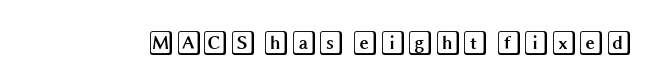
The image shows 25 px text type, upright; set normal letter spacing, not underlined.
